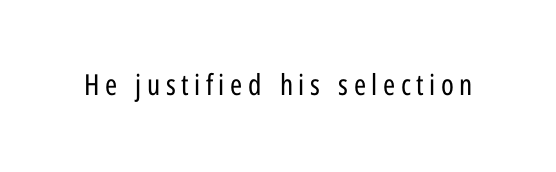
The image shows 29 px regular-weight, condensed sans-serif type, upright; set not underlined; low stroke contrast and a medium x-height.
